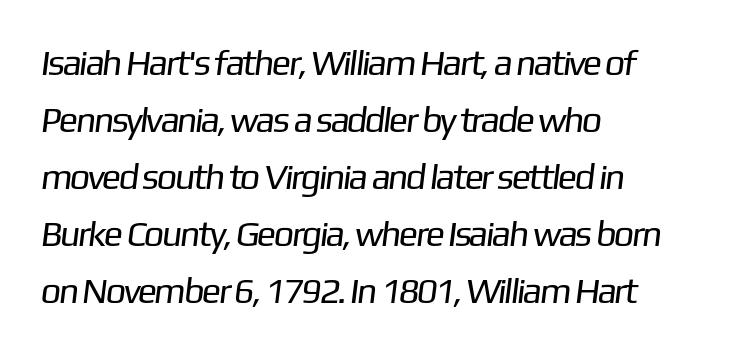
Q: Is the text bold? A: No.
Q: Is the typeface a serif or a sans-serif typeface? A: Sans-serif.
Q: Is the text underlined? A: No.
Q: How is the paragraph aligned? A: Left-aligned.
Q: Is the spacing between letters normal or unusually wide? A: Normal.
Q: Is the spacing between lines tight, normal or loose? A: Normal.
Q: Width (condensed, normal, or wide)? A: Normal.
Q: Stroke contrast? A: Low.
Q: x-height? A: Medium.
Q: Monospaced? A: No.
